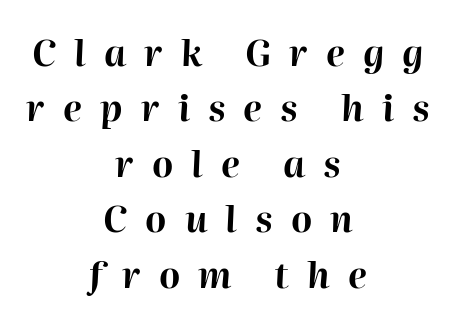
The image shows 36 px bold type, italic (leaning right); set centered, normal line spacing (1.54x), unusually wide letter spacing (+0.5 em), not underlined; high stroke contrast and a medium x-height.
